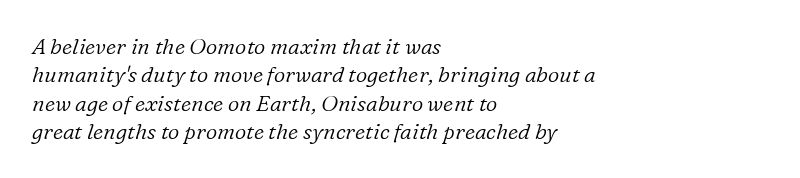
A classic flush-left, rag-right setting is used for this passage. Rule under the text: the space is simply empty. The space between consecutive lines is moderate. These lines were composed using italics.
